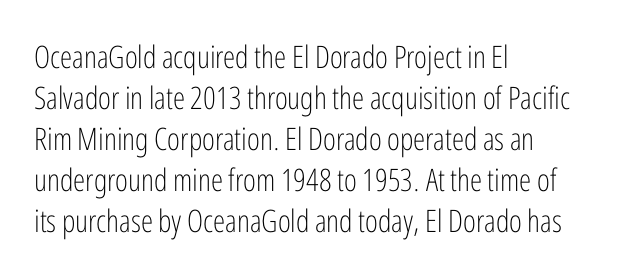
{"serif": "no", "italic": "no", "bold": "no", "weight": "light", "width": "condensed", "stroke_contrast": "low", "x_height": "medium", "monospaced": "no", "underline": "no", "align": "left", "line_spacing": "normal", "line_spacing_ratio": 1.32, "letter_spacing": "normal", "letter_spacing_em": 0.0, "glyph_px": 31}
